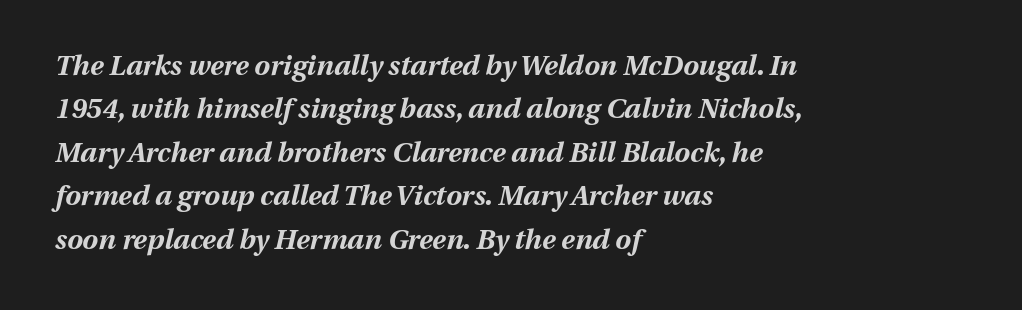
The image shows 28 px bold type, italic (leaning right); set left-aligned, normal line spacing (1.55x), normal letter spacing, not underlined; medium stroke contrast and a medium x-height.
